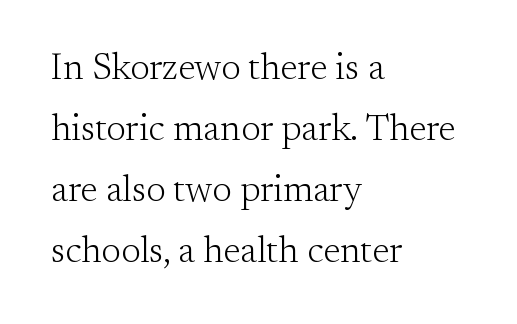
The image shows 37 px light serif type, upright; set left-aligned, normal line spacing (1.65x), normal letter spacing, not underlined; medium stroke contrast and a small x-height.
